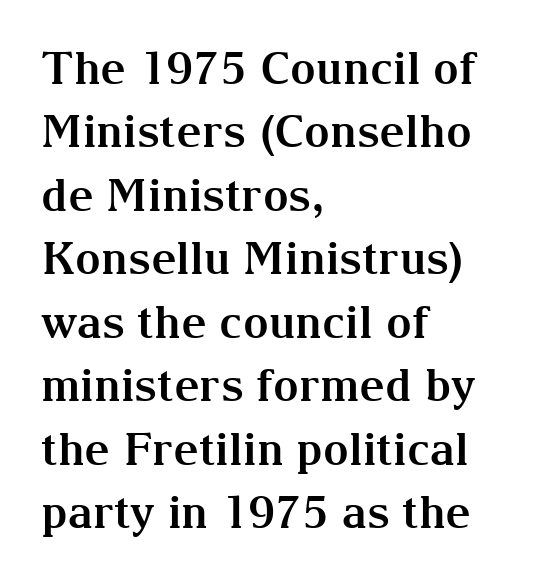
The foot of each line stays bare and open. The leading is moderate, giving the passage an even texture. The lettering stays uniformly vertical, giving the passage a roman look. The text was rendered using a seriffed face with decorative stroke endings. Typesetter's note: full bold, strokes at maximum text heaviness. These lines are rendered in a variable-pitch font.
